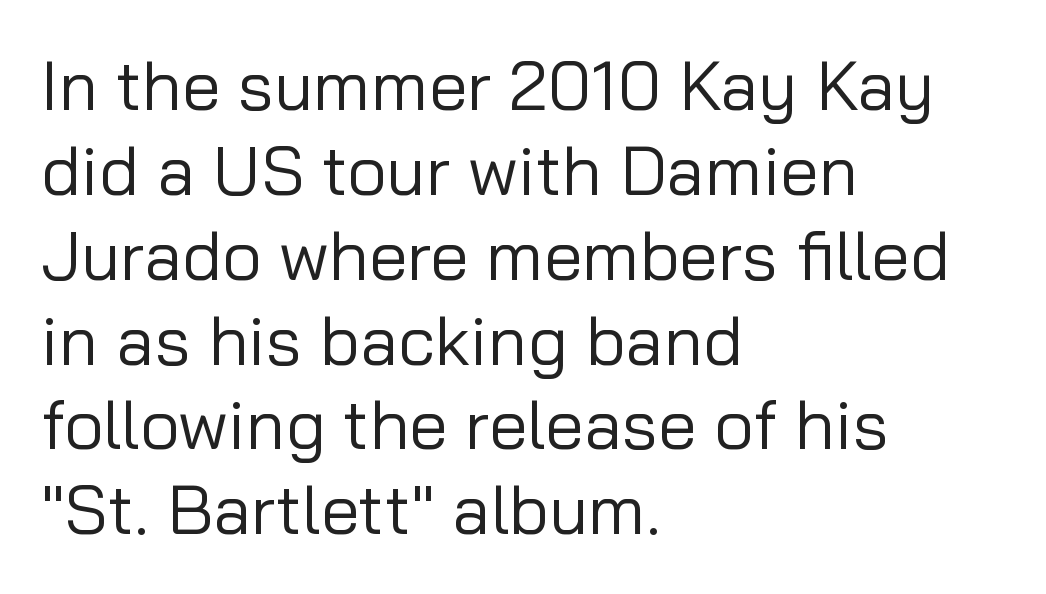
Q: Is the text bold? A: No.
Q: Is the text italic (slanted)? A: No, it is upright.
Q: Is the typeface a serif or a sans-serif typeface? A: Sans-serif.
Q: Is the text underlined? A: No.
Q: How is the paragraph aligned? A: Left-aligned.
Q: Is the spacing between letters normal or unusually wide? A: Normal.
Q: Width (condensed, normal, or wide)? A: Normal.
Q: Stroke contrast? A: Low.
Q: x-height? A: Medium.
Q: Monospaced? A: No.
